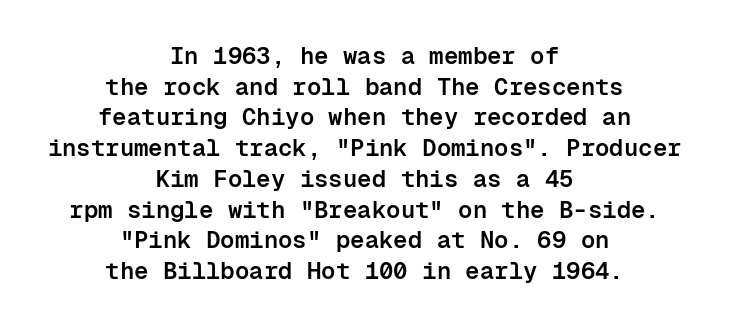
Only glyphs here, with clear space below each row. Emphasis by weight is partial: semibold. Evenly set lines give the paragraph a standard silhouette. If you folded the block vertically in half, each line would mirror itself in length. Nothing unusual about the tracking: characters are spaced as the font intends.
